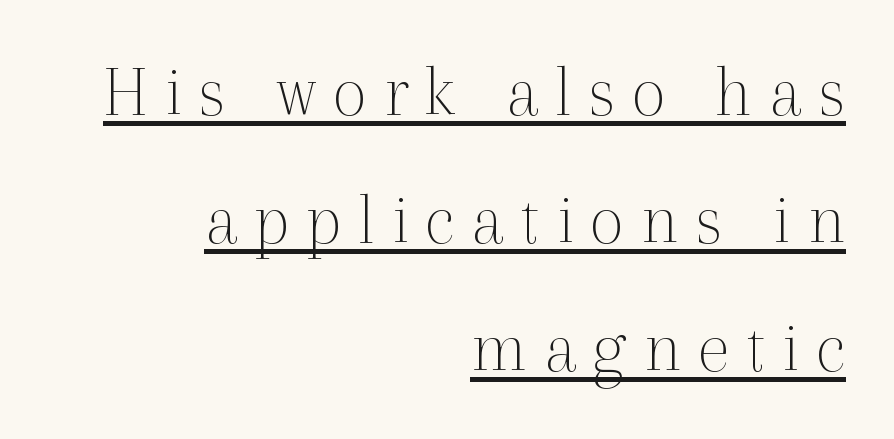
{"serif": "yes", "italic": "no", "bold": "no", "weight": "thin", "width": "normal", "x_height": "medium", "monospaced": "no", "underline": "yes", "align": "right", "line_spacing_ratio": 1.71, "letter_spacing": "wide", "letter_spacing_em": 0.22, "glyph_px": 75}
